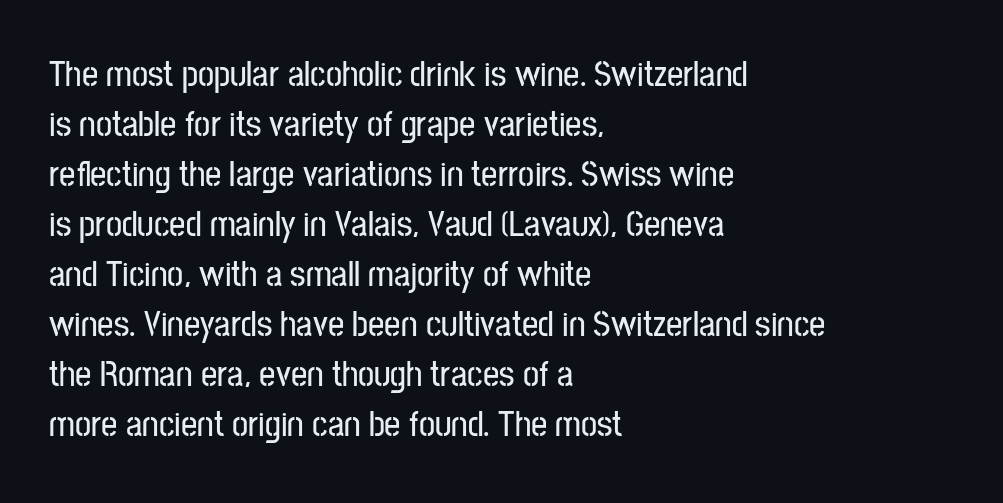
This is the regular roman posture of the typeface. These lines keep a tight, regular rhythm from letter to letter. The rendering uses a moderate line-height, typical for paragraphs. A sans-serif font was chosen for this passage. Quick note: underline off. The face used here is proportionally spaced, like ordinary book or web type.
